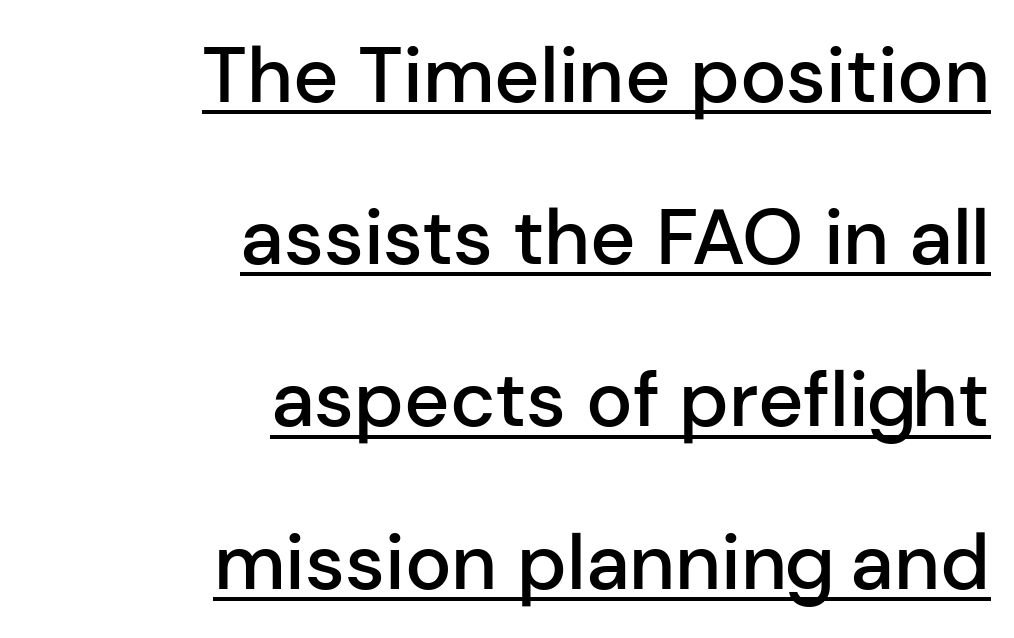
Q: Is the text bold? A: Semi-bold.
Q: Is the text italic (slanted)? A: No, it is upright.
Q: Is the typeface a serif or a sans-serif typeface? A: Sans-serif.
Q: Is the text underlined? A: Yes.
Q: How is the paragraph aligned? A: Right-aligned.
Q: Is the spacing between letters normal or unusually wide? A: Normal.
Q: Is the spacing between lines tight, normal or loose? A: Loose.
Q: Width (condensed, normal, or wide)? A: Normal.
Q: Stroke contrast? A: Low.
Q: x-height? A: Medium.
Q: Monospaced? A: No.
